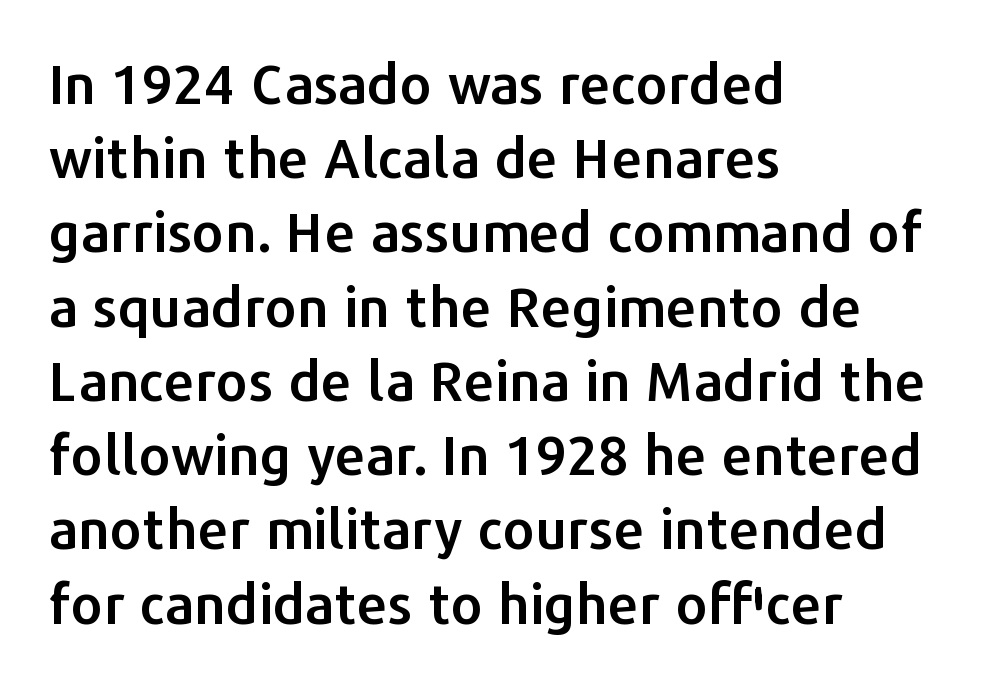
Q: Is the text italic (slanted)? A: No, it is upright.
Q: Is the typeface a serif or a sans-serif typeface? A: Sans-serif.
Q: Is the text underlined? A: No.
Q: How is the paragraph aligned? A: Left-aligned.
Q: Is the spacing between letters normal or unusually wide? A: Normal.
Q: Is the spacing between lines tight, normal or loose? A: Normal.
Q: Width (condensed, normal, or wide)? A: Normal.
Q: Stroke contrast? A: Low.
Q: x-height? A: Medium.
Q: Monospaced? A: No.
